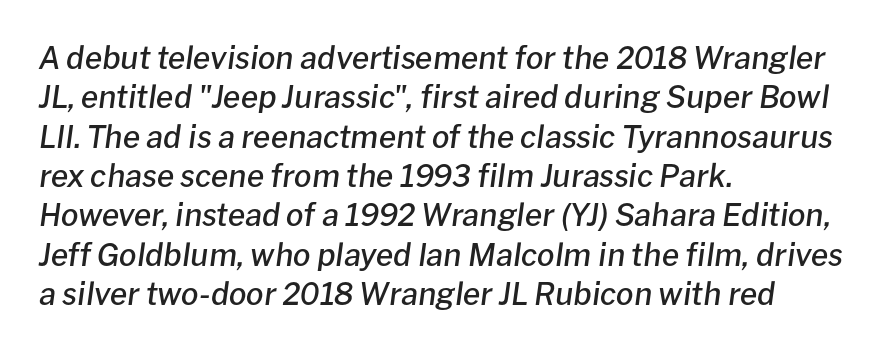
{"italic": "yes", "lean": "right", "slant_degrees": 8, "bold": "semi", "weight": "semibold", "width": "normal", "stroke_contrast": "low", "x_height": "medium", "monospaced": "no", "underline": "no", "align": "left", "line_spacing": "normal", "line_spacing_ratio": 1.27, "letter_spacing": "normal", "letter_spacing_em": 0.0, "glyph_px": 31}
